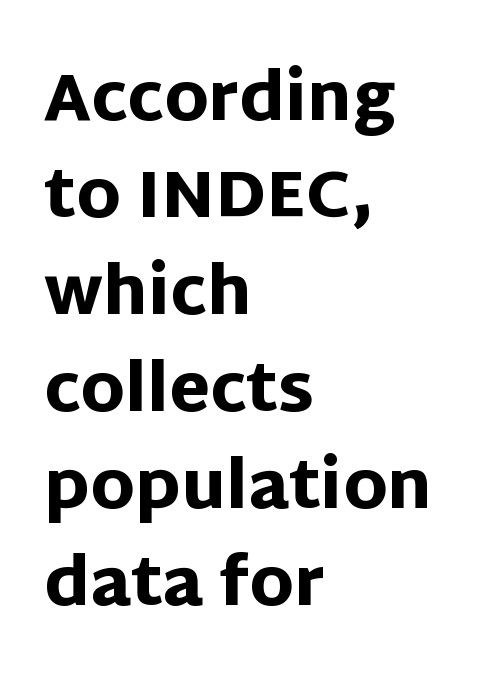
The image shows 66 px heavy sans-serif type, upright; set left-aligned, normal line spacing (1.47x), normal letter spacing, not underlined; low stroke contrast and a large x-height.
